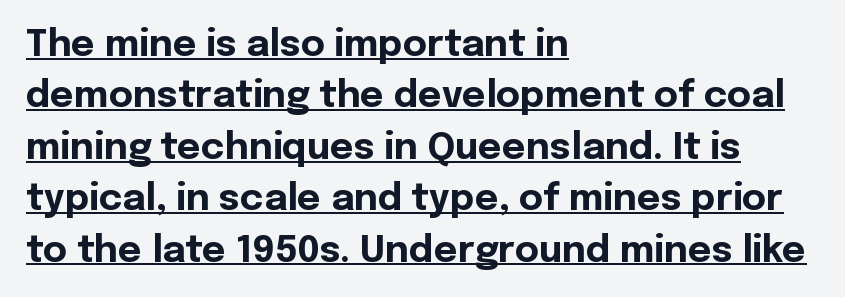
Each letter keeps its own natural width here, so spacing adapts to shape. This is sans-serif lettering, the kind often seen on screens and signage. This is roman type, the default non-slanted kind. The face used here appears with an underline applied. This rendering uses left alignment, leaving the right contour irregular. Does extra space separate the letters? No, they use regular spacing.
